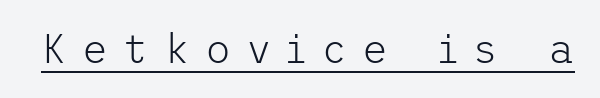
The image shows 40 px light sans-serif type, upright; set unusually wide letter spacing (+0.37 em), underlined; low stroke contrast and a medium x-height.
